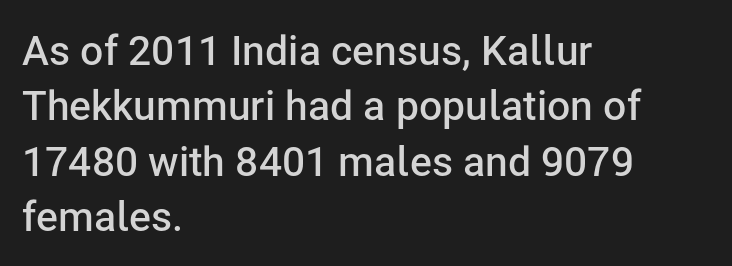
The image shows 41 px semibold sans-serif type, upright; set left-aligned, normal line spacing (1.35x), normal letter spacing, not underlined; low stroke contrast and a medium x-height.
